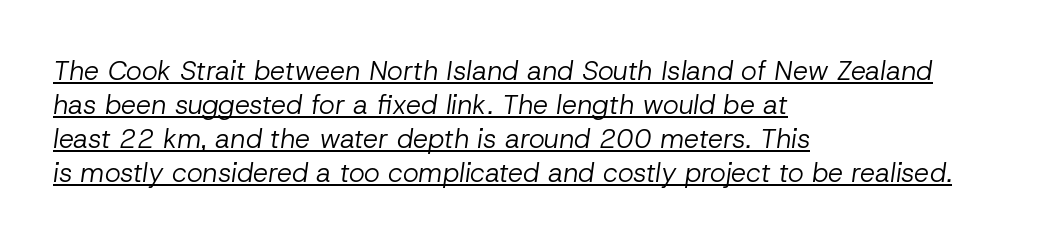
The passage shown is underscored from start to finish. Heft: none added — not bold. You could call the tracking neutral — neither tight nor loose. Would a proofreader flag this as italicized? Yes. The line-height multiplier appears to be the usual default.
